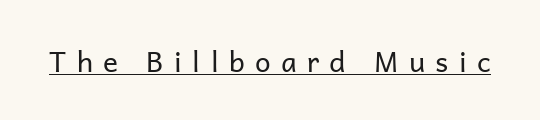
The image shows 28 px regular-weight sans-serif type, upright; set unusually wide letter spacing (+0.37 em), underlined; low stroke contrast and a medium x-height.
